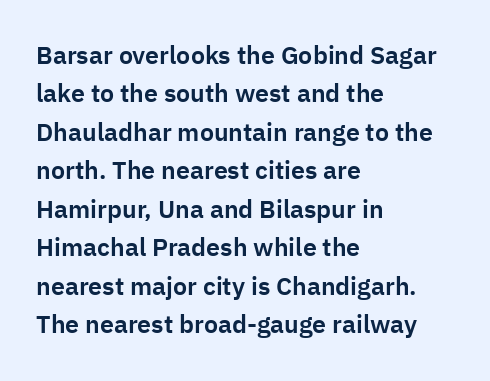
{"italic": "no", "underline": "no", "align": "left", "line_spacing": "normal", "line_spacing_ratio": 1.54, "letter_spacing": "normal", "letter_spacing_em": 0.0, "glyph_px": 25}
